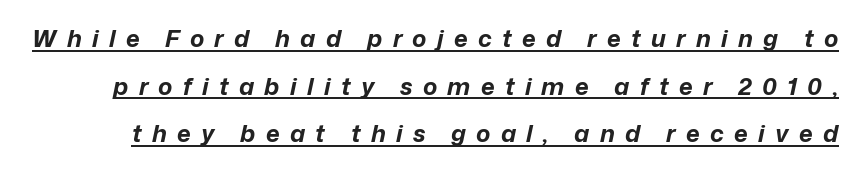
Honestly, the underline is the first thing you notice here. Each word looks stretched out because of the extra space between its letters. A typesetter would call this leading open, well beyond the default. Slant detected: the letters are inclined. This is heavy type, rendered in bold.
